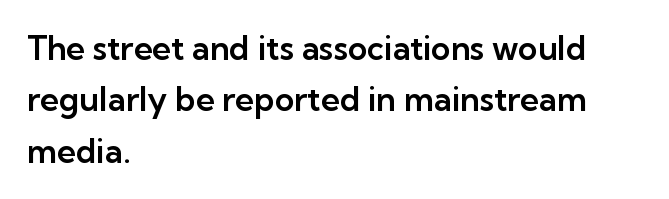
The image shows 33 px sans-serif type, upright; set left-aligned, normal line spacing (1.56x), normal letter spacing, not underlined; low stroke contrast and a medium x-height.
